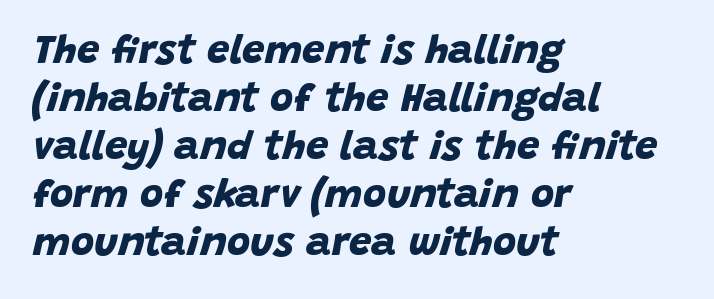
The image shows 40 px bold sans-serif type; set left-aligned, line spacing 1.2x, normal letter spacing, not underlined; low stroke contrast and a large x-height.
